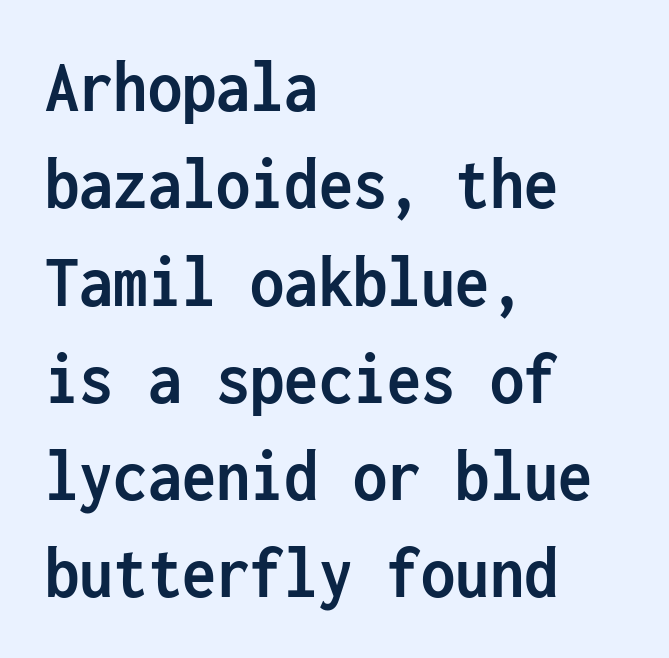
{"serif": "no", "italic": "no", "bold": "yes", "weight": "semibold", "width": "condensed", "stroke_contrast": "low", "x_height": "medium", "monospaced": "yes", "underline": "no", "align": "left", "line_spacing": "normal", "line_spacing_ratio": 1.28, "letter_spacing": "normal", "letter_spacing_em": 0.0, "glyph_px": 76}
